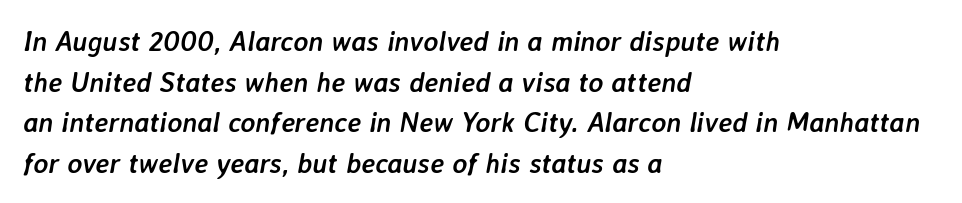
Q: Is the text bold? A: Yes.
Q: Is the text italic (slanted)? A: Yes, it leans right by about 7 degrees.
Q: Is the text underlined? A: No.
Q: How is the paragraph aligned? A: Left-aligned.
Q: Is the spacing between letters normal or unusually wide? A: Normal.
Q: Is the spacing between lines tight, normal or loose? A: Normal.
Q: Width (condensed, normal, or wide)? A: Normal.
Q: Stroke contrast? A: Low.
Q: x-height? A: Medium.
Q: Monospaced? A: No.
